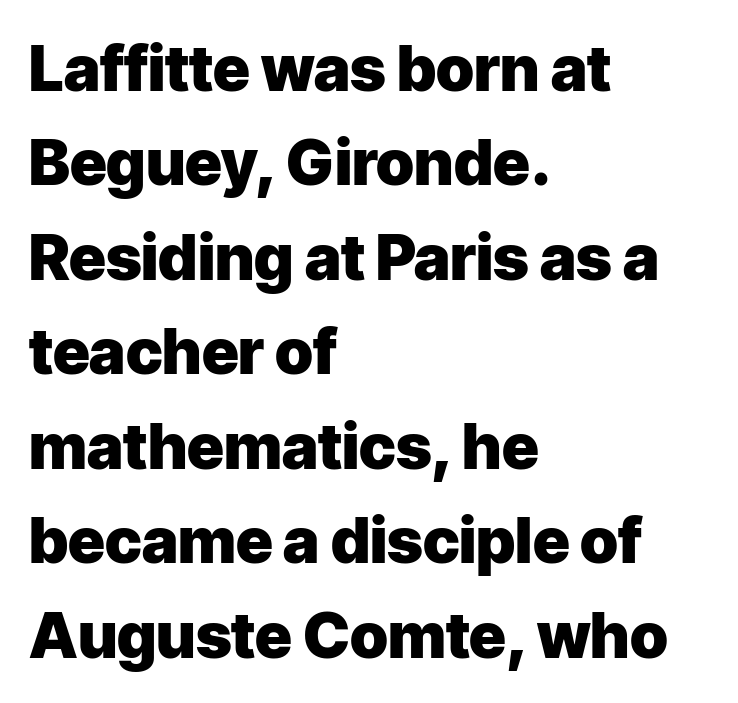
Q: Is the text bold? A: Yes.
Q: Is the text italic (slanted)? A: No, it is upright.
Q: Is the typeface a serif or a sans-serif typeface? A: Sans-serif.
Q: Is the text underlined? A: No.
Q: How is the paragraph aligned? A: Left-aligned.
Q: Is the spacing between letters normal or unusually wide? A: Normal.
Q: Is the spacing between lines tight, normal or loose? A: Normal.
Q: Width (condensed, normal, or wide)? A: Normal.
Q: Stroke contrast? A: Low.
Q: x-height? A: Medium.
Q: Monospaced? A: No.
